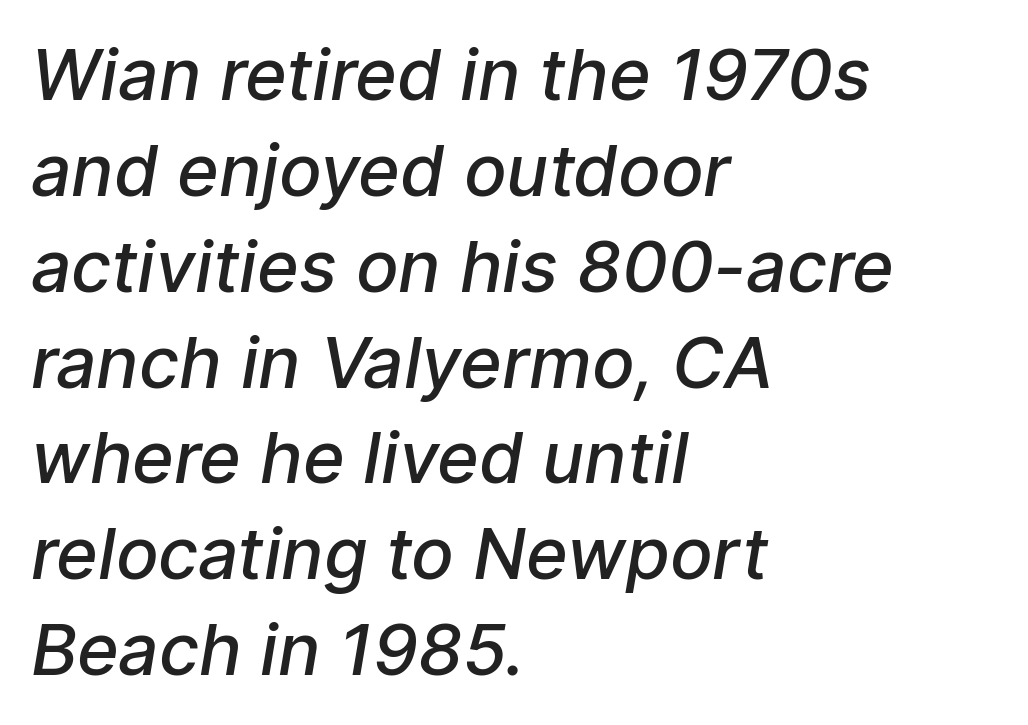
These words are printed semibold, heavier than regular yet not bold. The rendering uses natural spacing where letterforms have individual widths. If you drew a ruler down the left edge, every line would touch it. The string is rendered with underlining switched off. Does the leading feel generous? No, just average.
